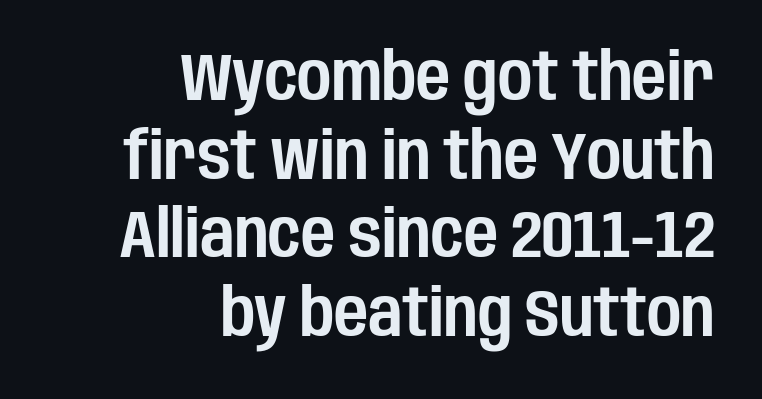
Notice how the passage keeps a crisp vertical edge on the right only. This rendering features lettering with no underline. Inter-character spacing is left at the font's built-in metrics. Here the designer chose a conventional face with non-uniform glyph widths.
